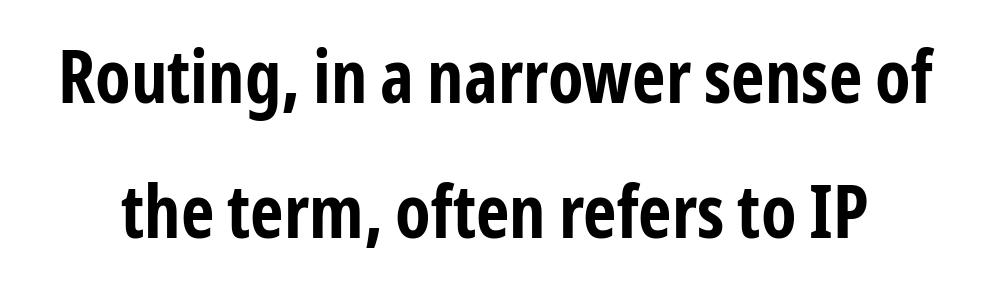
Q: Is the text bold? A: Yes.
Q: Is the text italic (slanted)? A: No, it is upright.
Q: Is the typeface a serif or a sans-serif typeface? A: Sans-serif.
Q: Is the text underlined? A: No.
Q: Is the spacing between letters normal or unusually wide? A: Normal.
Q: Width (condensed, normal, or wide)? A: Condensed.
Q: Stroke contrast? A: Low.
Q: x-height? A: Medium.
Q: Monospaced? A: No.
